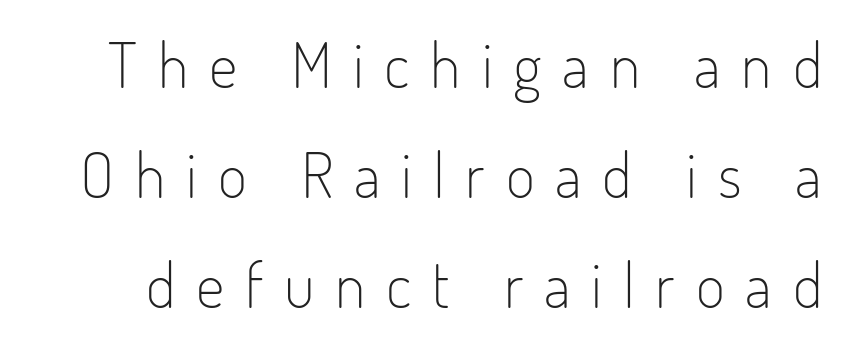
The image shows 63 px light, condensed sans-serif type, upright; set line spacing 1.75x, unusually wide letter spacing (+0.33 em), not underlined; low stroke contrast and a small x-height.
